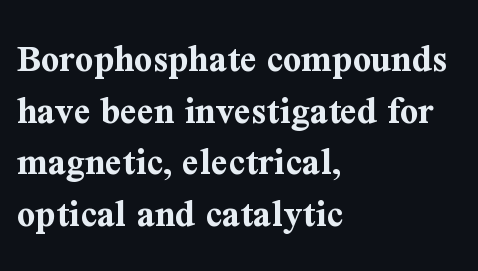
{"serif": "yes", "italic": "no", "bold": "yes", "weight": "bold", "width": "normal", "stroke_contrast": "medium", "x_height": "medium", "monospaced": "no", "underline": "no", "align": "left", "line_spacing": "normal", "line_spacing_ratio": 1.29, "letter_spacing": "normal", "letter_spacing_em": 0.0, "glyph_px": 40}
